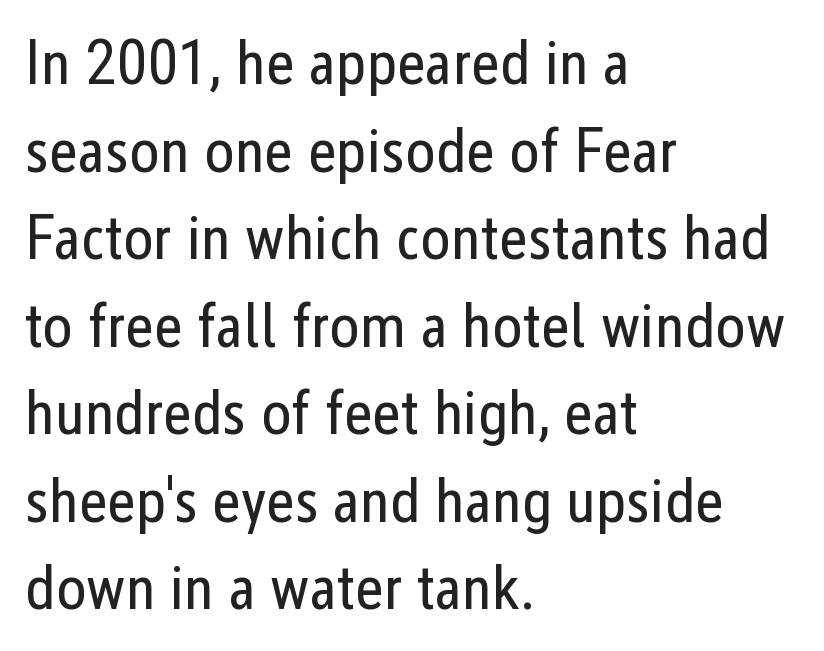
The image shows 63 px regular-weight, condensed sans-serif type, upright; set left-aligned, normal line spacing (1.39x), normal letter spacing, not underlined; low stroke contrast and a medium x-height.
